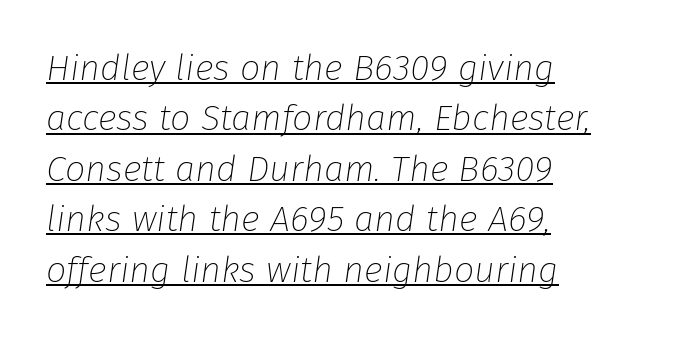
{"italic": "yes", "lean": "right", "slant_degrees": 8, "bold": "no", "weight": "thin", "width": "normal", "stroke_contrast": "low", "x_height": "medium", "monospaced": "no", "underline": "yes", "align": "left", "line_spacing": "normal", "line_spacing_ratio": 1.4, "letter_spacing": "normal", "letter_spacing_em": 0.0, "glyph_px": 36}
